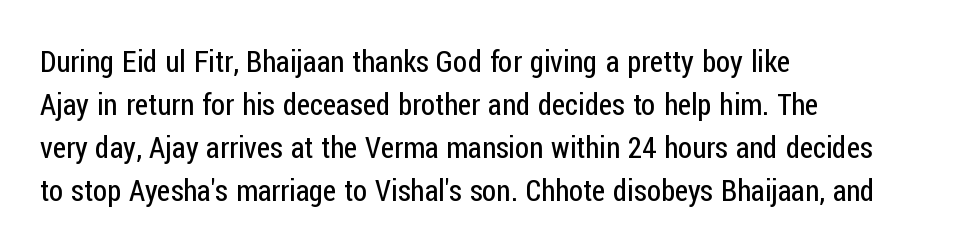
{"serif": "no", "italic": "no", "bold": "no", "weight": "regular", "width": "condensed", "stroke_contrast": "low", "x_height": "medium", "monospaced": "no", "underline": "no", "align": "left", "line_spacing": "normal", "line_spacing_ratio": 1.48, "letter_spacing": "normal", "letter_spacing_em": 0.0, "glyph_px": 29}
